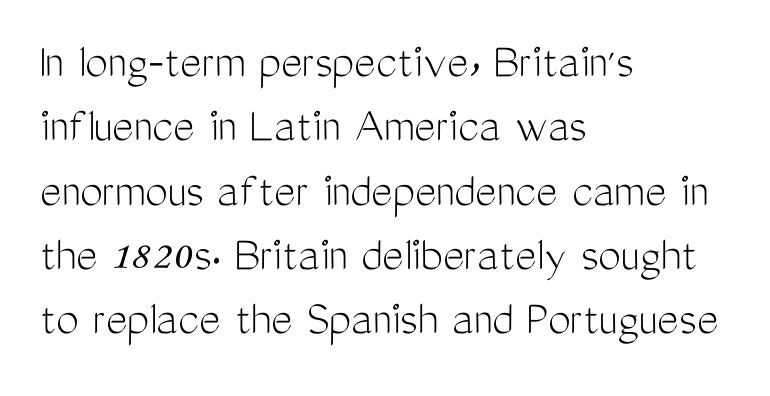
Q: Is the text bold? A: No.
Q: Is the text italic (slanted)? A: No, it is upright.
Q: Is the typeface a serif or a sans-serif typeface? A: Sans-serif.
Q: Is the text underlined? A: No.
Q: How is the paragraph aligned? A: Left-aligned.
Q: Is the spacing between letters normal or unusually wide? A: Normal.
Q: Is the spacing between lines tight, normal or loose? A: Normal.
Q: Width (condensed, normal, or wide)? A: Condensed.
Q: Stroke contrast? A: Medium.
Q: x-height? A: Medium.
Q: Monospaced? A: No.
